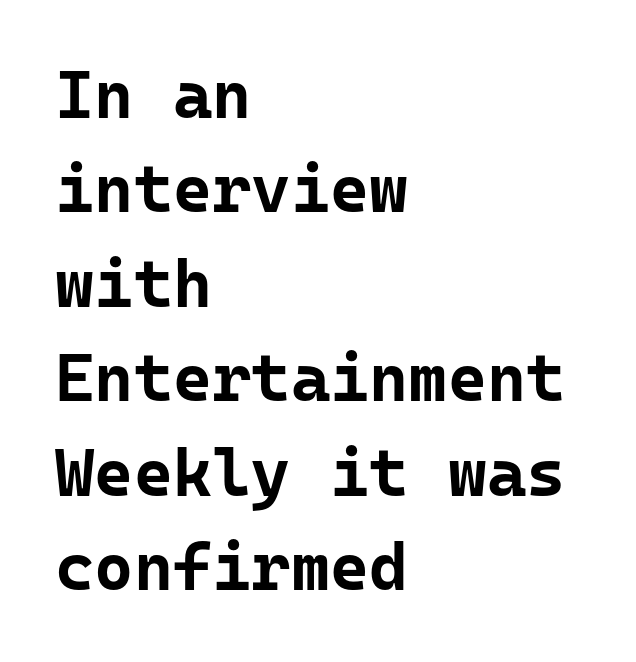
The image shows 67 px bold sans-serif type, upright, monospaced; set left-aligned, normal line spacing (1.41x), normal letter spacing, not underlined; low stroke contrast and a medium x-height.
